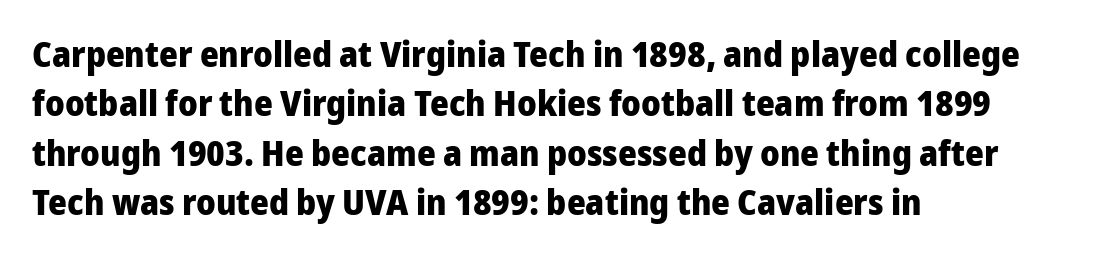
The image shows 36 px heavy sans-serif type, upright; set left-aligned, normal line spacing (1.37x), normal letter spacing, not underlined; low stroke contrast and a medium x-height.
